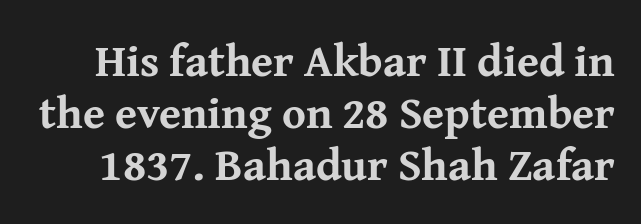
The image shows 45 px bold serif type, upright; set line spacing 1.16x, normal letter spacing, not underlined; medium stroke contrast and a medium x-height.
